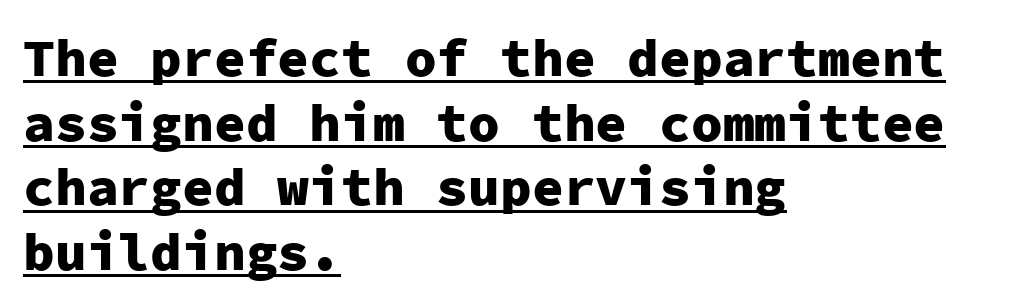
This is the regular roman posture of the typeface. What stands out about the letter spacing? Nothing — it is the standard amount. Strong, thick strokes mark this as bold type. The passage is arranged the way most books set body copy — flush left. Caption: lettering with a line underneath.
